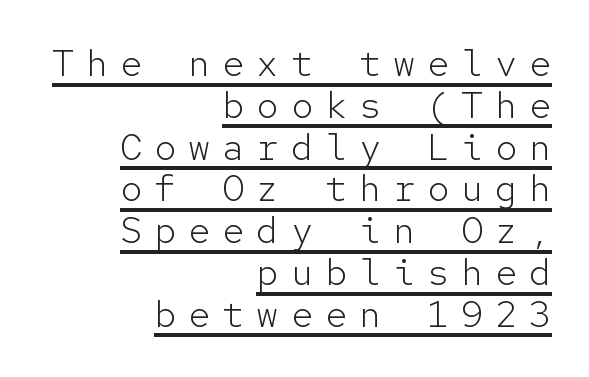
The type sits square on the baseline with zero lean. Nothing sits at the stroke ends, so this counts as sans-serif. A typesetter would call this monospace, since all characters share one set width. This rendering uses right alignment, leaving the left contour irregular. A continuous stroke trails under the words, as in a hyperlink. Students, note that the glyphs here are deliberately spaced far apart.
